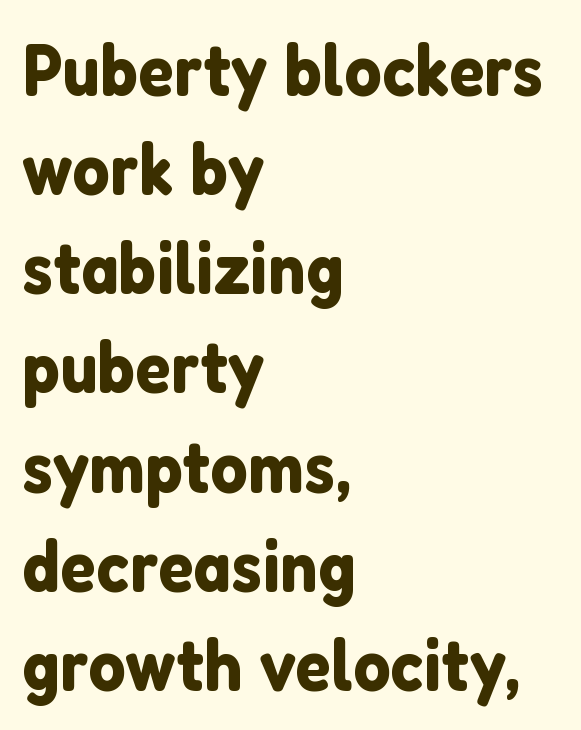
This is roman type, the default non-slanted kind. Is the block centered? No — it sits flush against the left margin. Is this a fixed-width face? No — the glyphs have proportional, varying widths. The letterforms sit shoulder to shoulder at normal distance.
